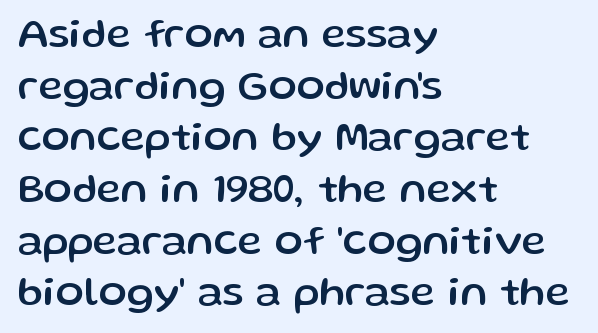
The lettering holds an erect, upright posture throughout. The passage is arranged the way most books set body copy — flush left. The letters advance in unequal steps, a hallmark of proportional type. Honestly, the letter spacing is just normal — you wouldn't notice it. The rendering shows plain stroke endings on the letterforms — a sans-serif design.
